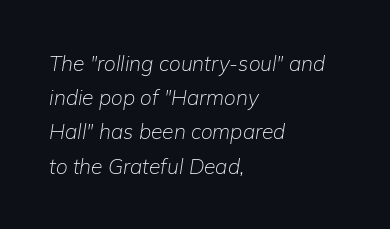
Q: Is the text bold? A: No.
Q: Is the text italic (slanted)? A: Yes, it leans right by about 9 degrees.
Q: Is the text underlined? A: No.
Q: How is the paragraph aligned? A: Left-aligned.
Q: Is the spacing between letters normal or unusually wide? A: Normal.
Q: Is the spacing between lines tight, normal or loose? A: Normal.
